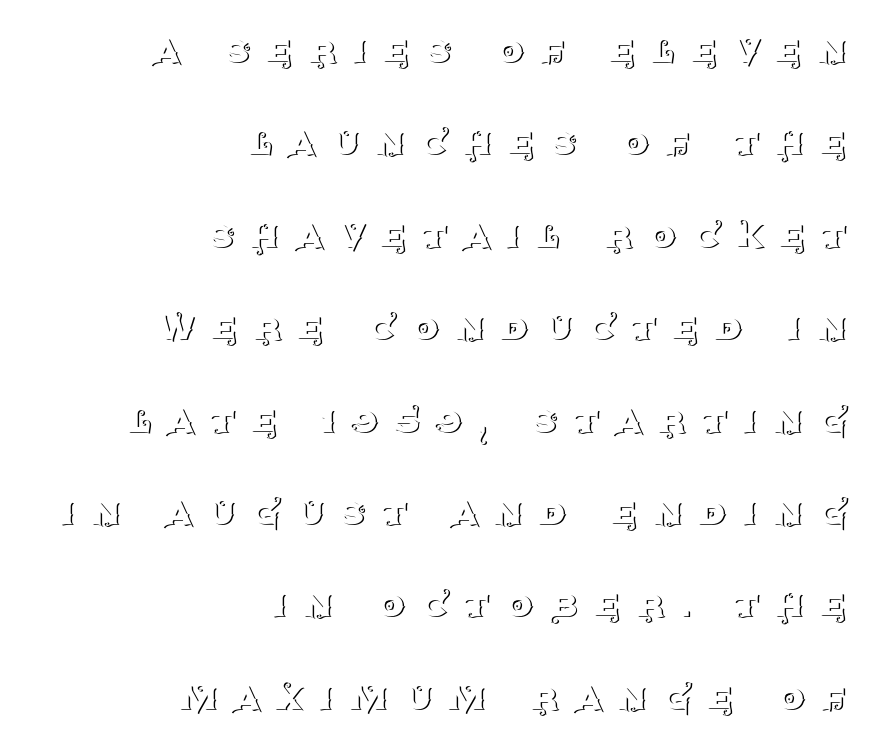
The image shows 44 px thin serif type, upright; set right-aligned, loose line spacing (2.1x), unusually wide letter spacing (+0.37 em), not underlined; medium stroke contrast and a large x-height.
